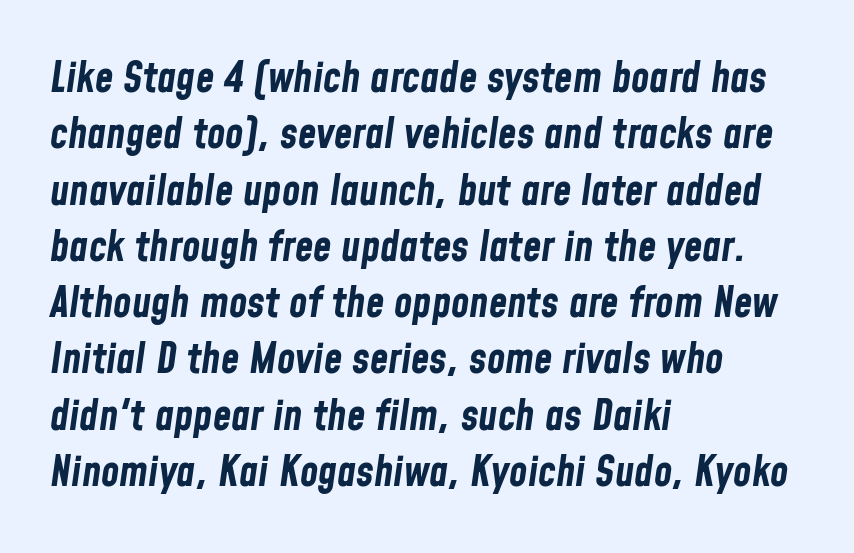
The image shows 42 px bold, condensed type, italic (leaning right); set left-aligned, normal line spacing (1.34x), normal letter spacing, not underlined; low stroke contrast and a medium x-height.
